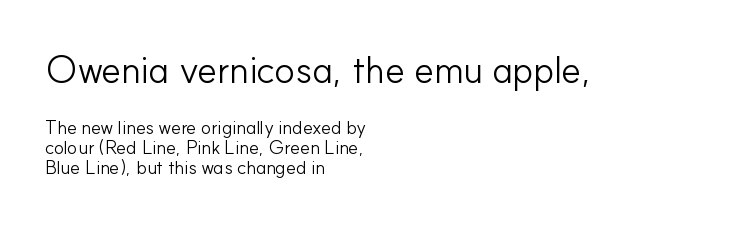
Q: Is the text bold? A: No.
Q: Is the text italic (slanted)? A: No, it is upright.
Q: Is the typeface a serif or a sans-serif typeface? A: Sans-serif.
Q: Is the text underlined? A: No.
Q: How is the paragraph aligned? A: Left-aligned.
Q: Is the spacing between letters normal or unusually wide? A: Normal.
Q: Is the spacing between lines tight, normal or loose? A: Tight.
Q: Which block of text is set in a larger size, the first (top) or the second (bottom)? A: The first (top) one.
Q: Width (condensed, normal, or wide)? A: Normal.
Q: Stroke contrast? A: Low.
Q: x-height? A: Small.
Q: Monospaced? A: No.
